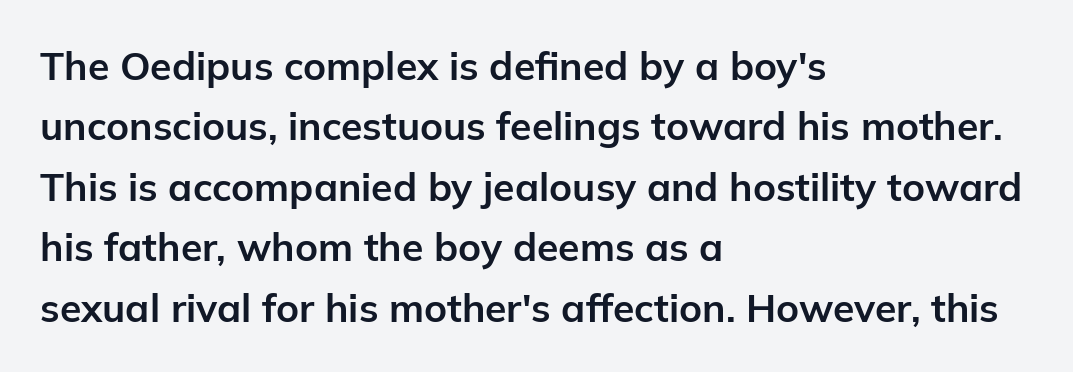
The image shows 39 px bold sans-serif type, upright; set left-aligned, normal line spacing (1.55x), normal letter spacing, not underlined; low stroke contrast and a medium x-height.
